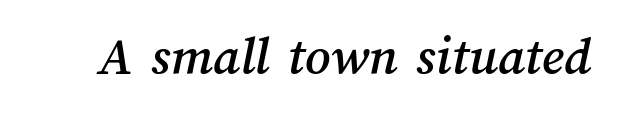
Q: Is the text underlined? A: No.
Q: Is the spacing between letters normal or unusually wide? A: Normal.
Q: Width (condensed, normal, or wide)? A: Normal.
Q: Stroke contrast? A: Medium.
Q: x-height? A: Medium.
Q: Monospaced? A: No.
